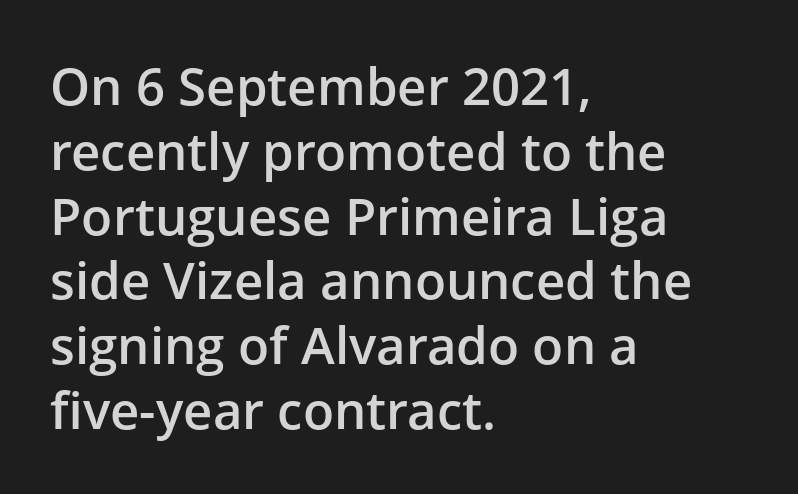
Are there feet on the stems? There aren't — it's a sans. Does the leading feel generous? No, just average. Quick note: underline off. The specimen reads as upright at a glance. Is this a fixed-width face? No — the glyphs have proportional, varying widths.
